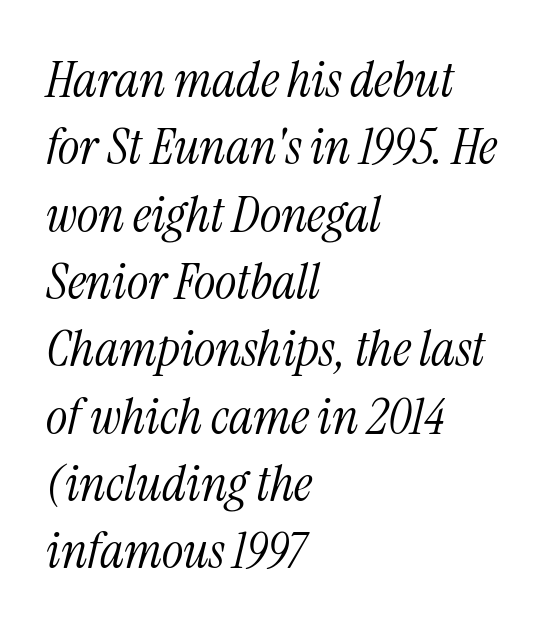
The image shows 51 px light, condensed serif type, italic (leaning right); set left-aligned, normal line spacing (1.32x), normal letter spacing, not underlined; medium stroke contrast and a medium x-height.
